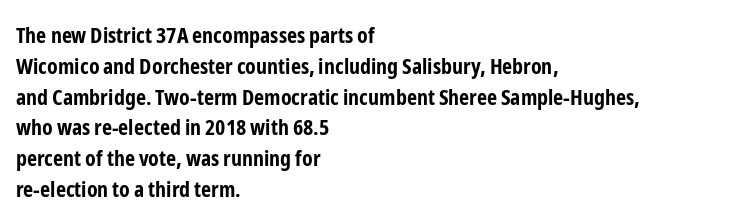
Q: Is the text bold? A: Yes.
Q: Is the text italic (slanted)? A: No, it is upright.
Q: Is the text underlined? A: No.
Q: How is the paragraph aligned? A: Left-aligned.
Q: Is the spacing between letters normal or unusually wide? A: Normal.
Q: Is the spacing between lines tight, normal or loose? A: Normal.
